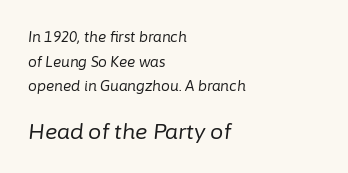
The image shows 21 px text type, italic (leaning right); set left-aligned, line spacing 1.76x, normal letter spacing, not underlined; the second (bottom) block is 1.5x larger.
